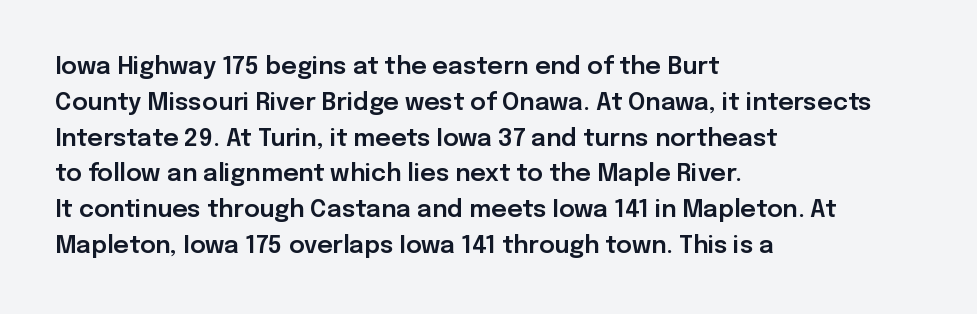
Q: Is the text italic (slanted)? A: No, it is upright.
Q: Is the text underlined? A: No.
Q: How is the paragraph aligned? A: Left-aligned.
Q: Is the spacing between letters normal or unusually wide? A: Normal.
Q: Is the spacing between lines tight, normal or loose? A: Normal.
